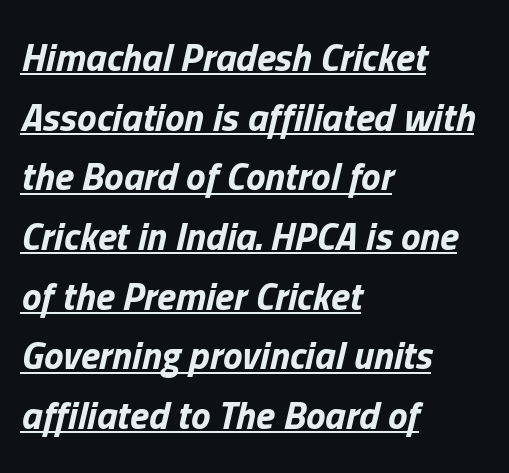
You could not count columns in this text — the font is proportionally spaced. A baseline rule has been typeset under these characters. These lines were composed using italics. These lines keep a tight, regular rhythm from letter to letter.
